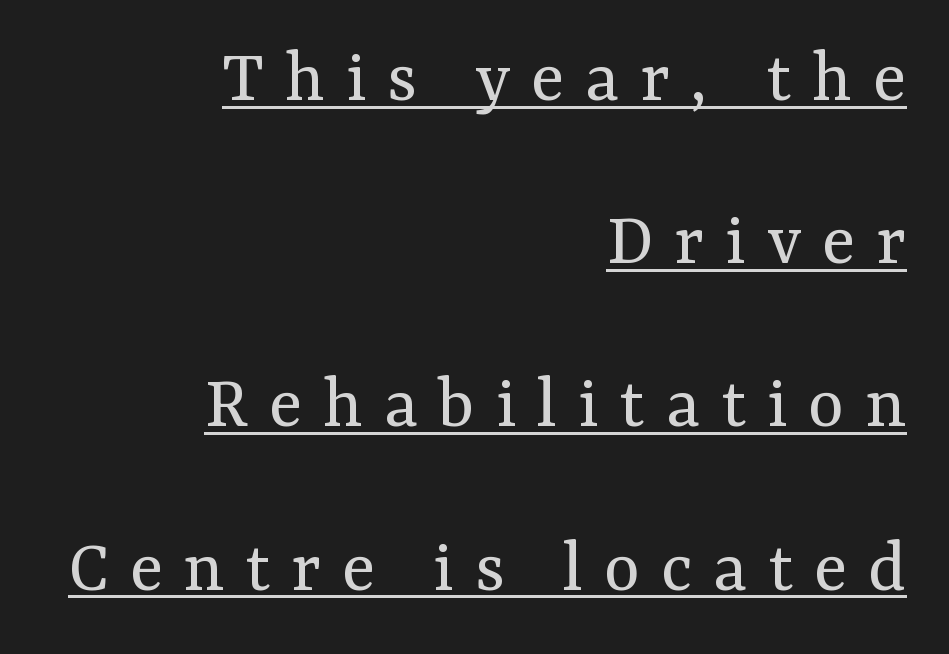
Q: Is the text bold? A: No.
Q: Is the text italic (slanted)? A: No, it is upright.
Q: Is the typeface a serif or a sans-serif typeface? A: Serif.
Q: Is the text underlined? A: Yes.
Q: How is the paragraph aligned? A: Right-aligned.
Q: Is the spacing between letters normal or unusually wide? A: Unusually wide.
Q: Is the spacing between lines tight, normal or loose? A: Loose.
Q: Width (condensed, normal, or wide)? A: Normal.
Q: Stroke contrast? A: Medium.
Q: x-height? A: Medium.
Q: Monospaced? A: No.
